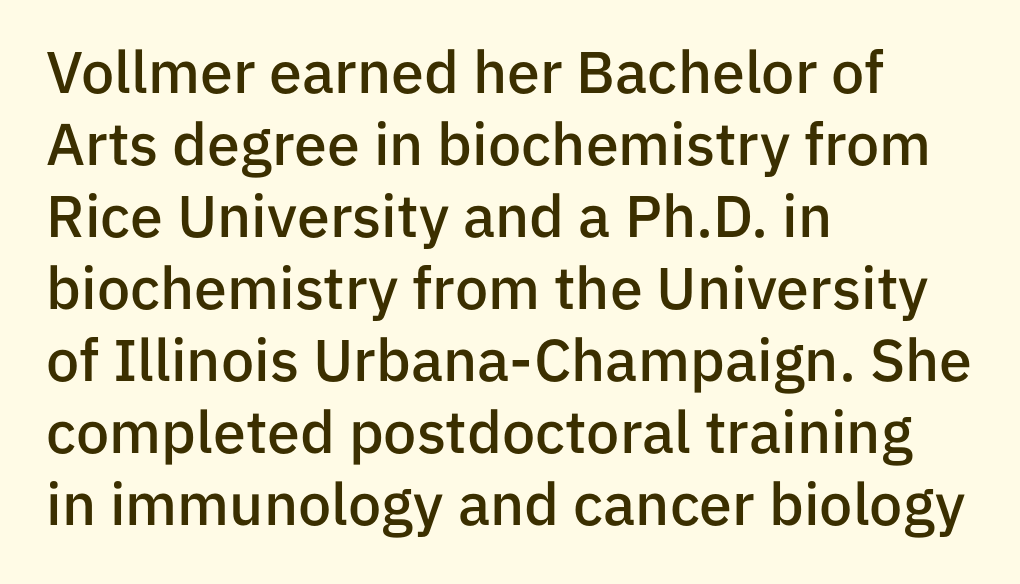
Q: Is the text bold? A: Semi-bold.
Q: Is the text italic (slanted)? A: No, it is upright.
Q: Is the typeface a serif or a sans-serif typeface? A: Sans-serif.
Q: Is the text underlined? A: No.
Q: How is the paragraph aligned? A: Left-aligned.
Q: Is the spacing between letters normal or unusually wide? A: Normal.
Q: Width (condensed, normal, or wide)? A: Normal.
Q: Stroke contrast? A: Low.
Q: x-height? A: Medium.
Q: Monospaced? A: No.
